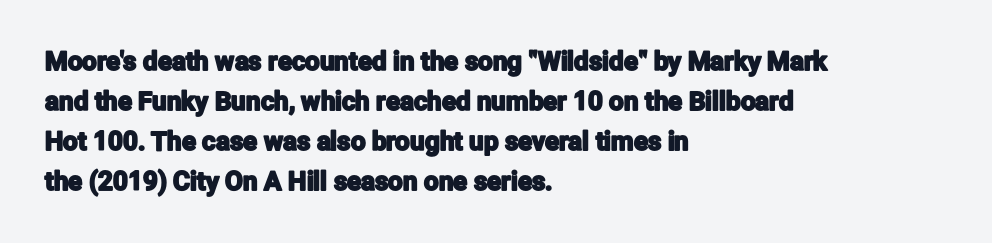
The image shows 26 px text type, upright; set left-aligned, normal line spacing (1.54x), normal letter spacing, not underlined.
